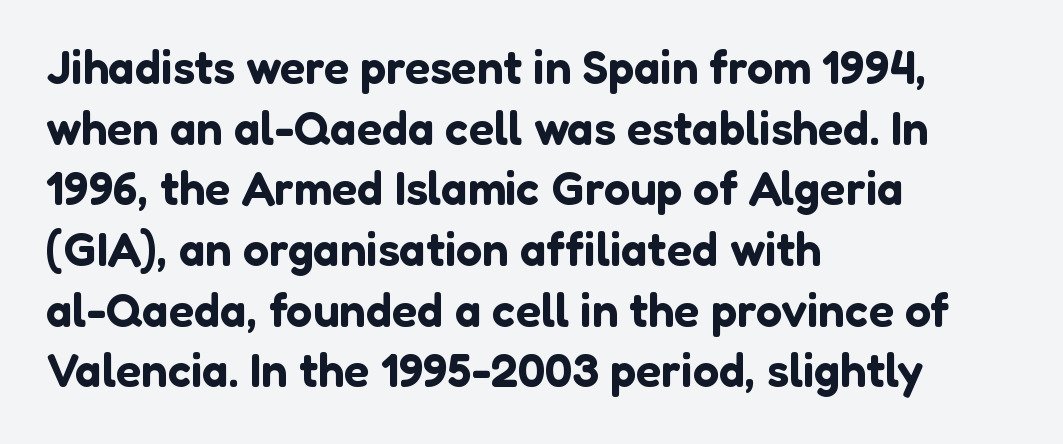
{"serif": "no", "italic": "no", "width": "normal", "stroke_contrast": "low", "x_height": "medium", "monospaced": "no", "underline": "no", "align": "left", "line_spacing": "normal", "line_spacing_ratio": 1.29, "letter_spacing": "normal", "letter_spacing_em": 0.0, "glyph_px": 47}
